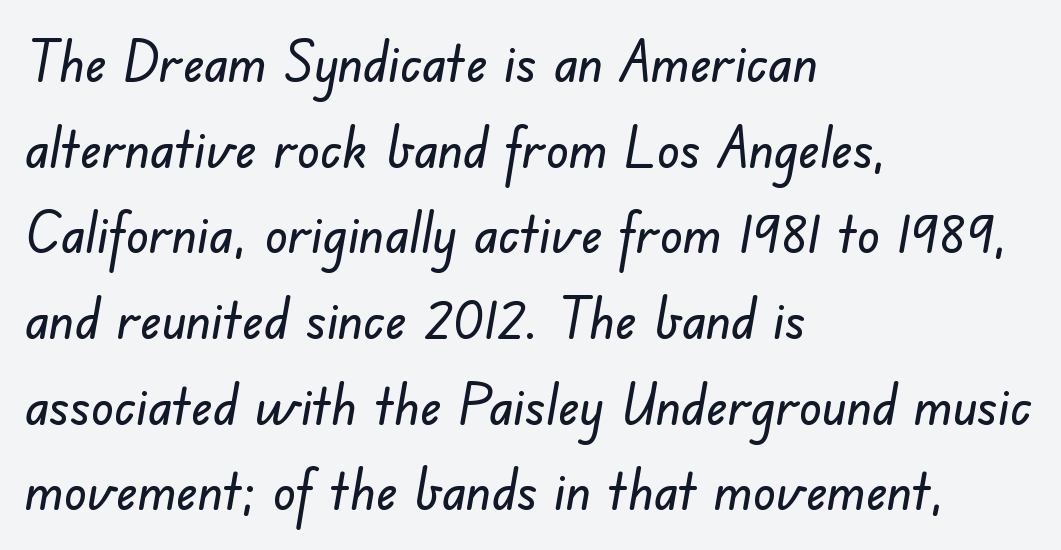
Q: Is the typeface a serif or a sans-serif typeface? A: Sans-serif.
Q: Is the text underlined? A: No.
Q: How is the paragraph aligned? A: Left-aligned.
Q: Is the spacing between letters normal or unusually wide? A: Normal.
Q: Is the spacing between lines tight, normal or loose? A: Normal.
Q: Width (condensed, normal, or wide)? A: Normal.
Q: Stroke contrast? A: Low.
Q: x-height? A: Small.
Q: Monospaced? A: No.
